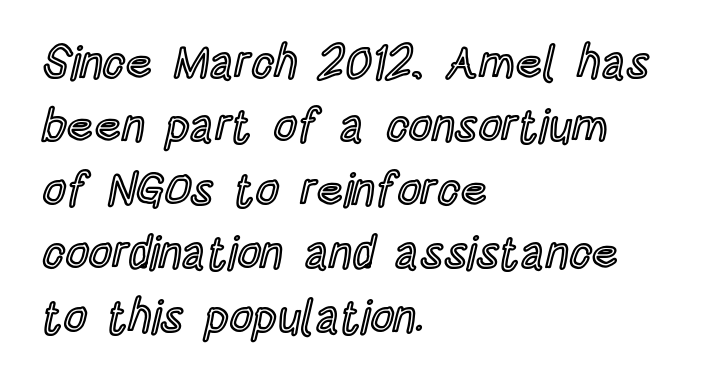
Note the varied advance widths — an 'i' is clearly narrower than an 'm'. The passage is arranged the way most books set body copy — flush left. This sample keeps an unexceptional amount of space between lines. There is no visible air inserted between adjacent glyphs.
